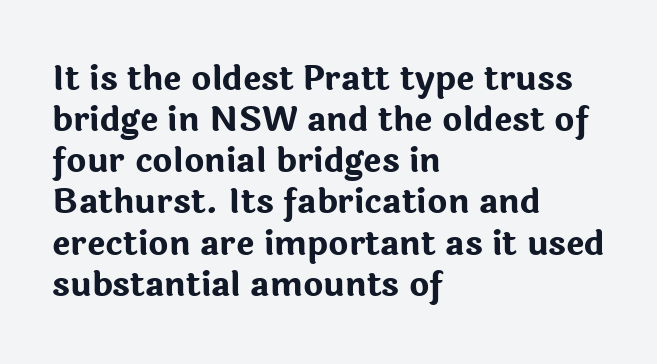
The lines in this sample share a left origin and differ only in where they stop. Stroke thickness is high; the sample reads as a true bold. The space beneath each line is pristine and unruled. A typesetter would call this proportional, since set widths differ per character. The type sits square on the baseline with zero lean.
